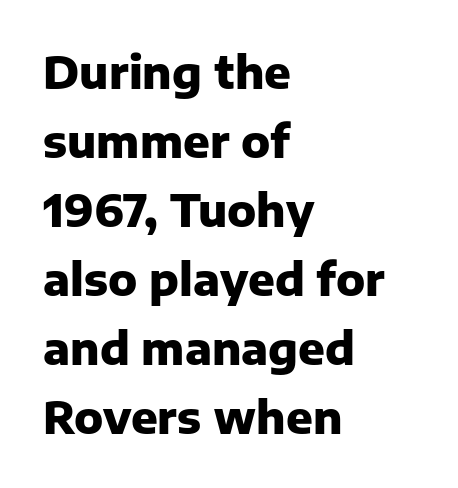
Q: Is the text bold? A: Yes.
Q: Is the text italic (slanted)? A: No, it is upright.
Q: Is the typeface a serif or a sans-serif typeface? A: Sans-serif.
Q: Is the text underlined? A: No.
Q: How is the paragraph aligned? A: Left-aligned.
Q: Is the spacing between letters normal or unusually wide? A: Normal.
Q: Is the spacing between lines tight, normal or loose? A: Normal.
Q: Width (condensed, normal, or wide)? A: Normal.
Q: Stroke contrast? A: Low.
Q: x-height? A: Medium.
Q: Monospaced? A: No.
